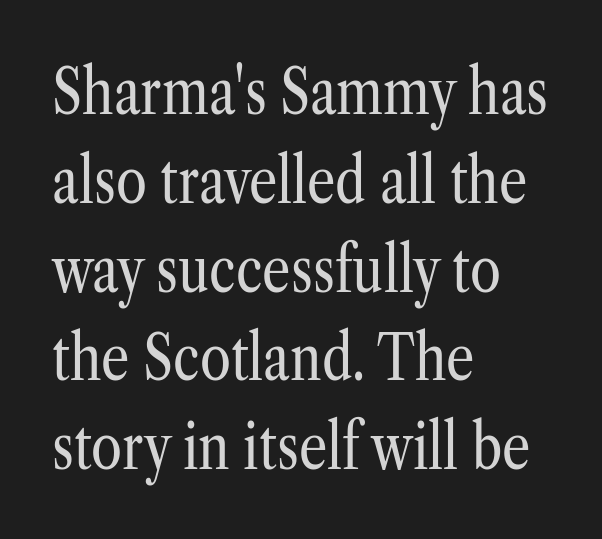
Q: Is the text bold? A: No.
Q: Is the text italic (slanted)? A: No, it is upright.
Q: Is the typeface a serif or a sans-serif typeface? A: Serif.
Q: Is the text underlined? A: No.
Q: How is the paragraph aligned? A: Left-aligned.
Q: Is the spacing between letters normal or unusually wide? A: Normal.
Q: Is the spacing between lines tight, normal or loose? A: Normal.
Q: Width (condensed, normal, or wide)? A: Condensed.
Q: Stroke contrast? A: Low.
Q: x-height? A: Medium.
Q: Monospaced? A: No.
